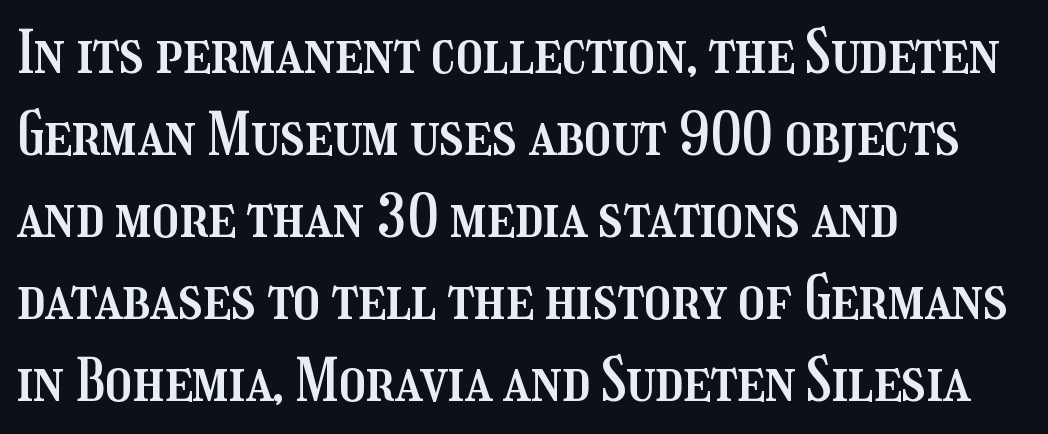
Q: Is the text italic (slanted)? A: No, it is upright.
Q: Is the text underlined? A: No.
Q: How is the paragraph aligned? A: Left-aligned.
Q: Is the spacing between letters normal or unusually wide? A: Normal.
Q: Is the spacing between lines tight, normal or loose? A: Normal.
Q: Width (condensed, normal, or wide)? A: Condensed.
Q: Stroke contrast? A: Medium.
Q: x-height? A: Medium.
Q: Monospaced? A: No.
